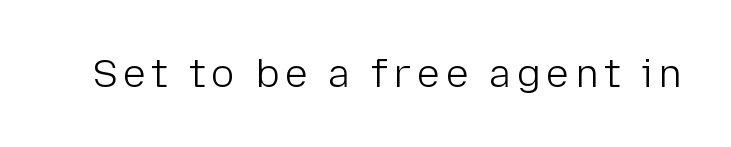
Looks like regular typesetting: each glyph gets only the width it needs. Style check: upright. The strip under each line holds only bare page. Stems and bowls with no extra thickness — not bold. Font category for this specimen: sans-serif.
